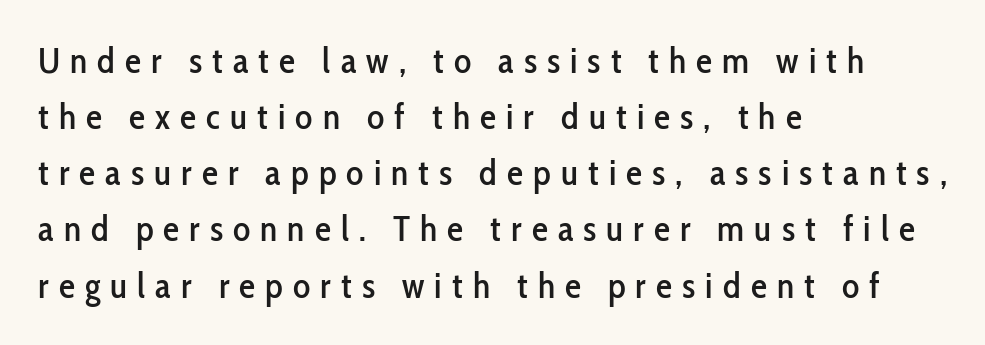
The image shows 36 px condensed sans-serif type, upright; set left-aligned, normal line spacing (1.56x), unusually wide letter spacing (+0.28 em), not underlined; low stroke contrast and a medium x-height.
